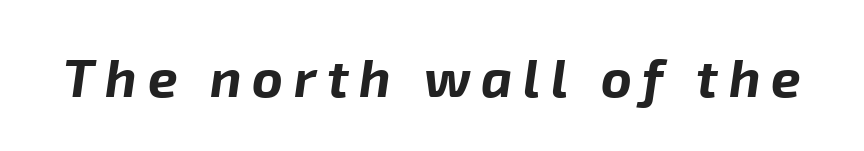
Italic: yes, the glyphs are oblique. This sample has the flowing, uneven cadence of proportional lettering. How are the letters spaced? Widely, with obvious added tracking. Bold? Absolutely — the strokes are thick and heavy. No word sits above an underline.
